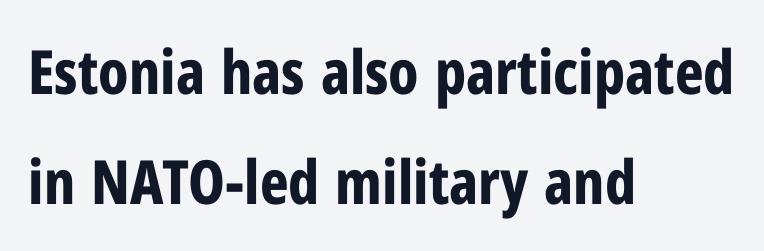
The baseline area is clear. Notice how thick the strokes are: this is what a full bold looks like. The letters advance in unequal steps, a hallmark of proportional type. One-word summary of the alignment: left. Examine the stroke ends and you'll find no serifs. The letters stand straight up with perfectly vertical stems.
